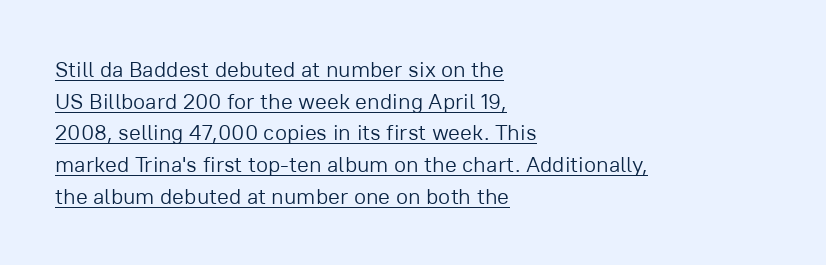
The image shows 22 px text type, upright; set left-aligned, normal line spacing (1.44x), normal letter spacing, underlined.
